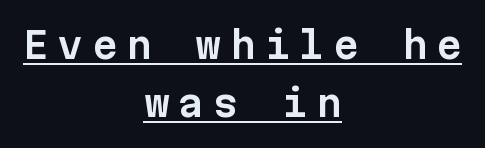
{"serif": "no", "italic": "no", "width": "normal", "stroke_contrast": "low", "x_height": "medium", "monospaced": "yes", "underline": "yes", "align": "center", "line_spacing": "normal", "line_spacing_ratio": 1.58, "letter_spacing": "wide", "letter_spacing_em": 0.23, "glyph_px": 37}
